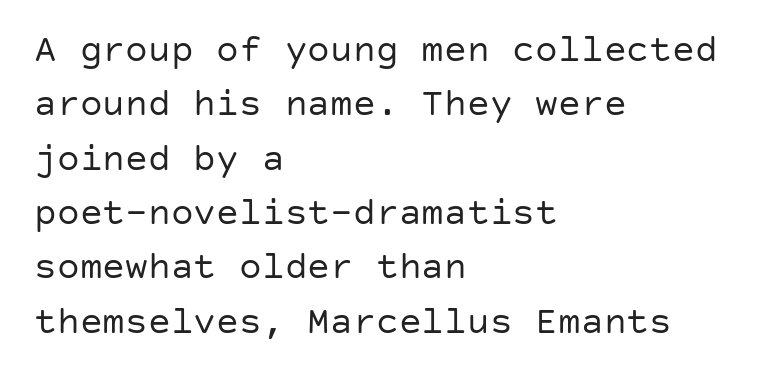
Horizontally, the lines are justified to the leading edge only. Regarding leading, the lines here are spaced in the standard way. The strokes carry an ordinary text weight at most. The horizontal fit of the characters is conventional and even. The face used here is a sans, in the tradition of grotesques and geometrics. The string is rendered with underlining switched off.
